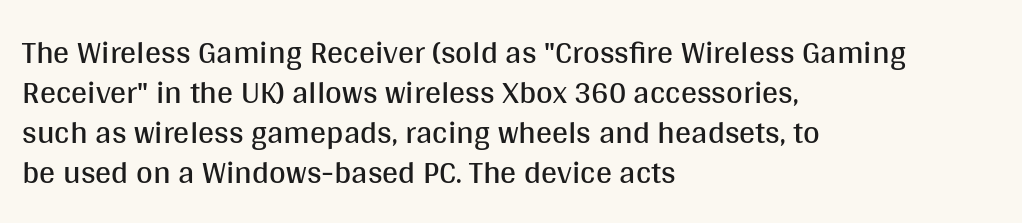
{"serif": "no", "italic": "no", "bold": "no", "weight": "regular", "width": "normal", "stroke_contrast": "medium", "x_height": "large", "monospaced": "no", "underline": "no", "align": "left", "line_spacing": "normal", "line_spacing_ratio": 1.25, "letter_spacing": "normal", "letter_spacing_em": 0.0, "glyph_px": 32}
